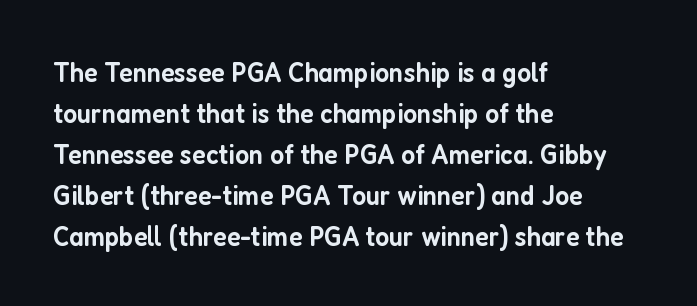
Q: Is the text bold? A: Semi-bold.
Q: Is the text italic (slanted)? A: No, it is upright.
Q: Is the typeface a serif or a sans-serif typeface? A: Sans-serif.
Q: Is the text underlined? A: No.
Q: How is the paragraph aligned? A: Left-aligned.
Q: Is the spacing between letters normal or unusually wide? A: Normal.
Q: Is the spacing between lines tight, normal or loose? A: Normal.
Q: Width (condensed, normal, or wide)? A: Condensed.
Q: Stroke contrast? A: Low.
Q: x-height? A: Medium.
Q: Monospaced? A: No.
